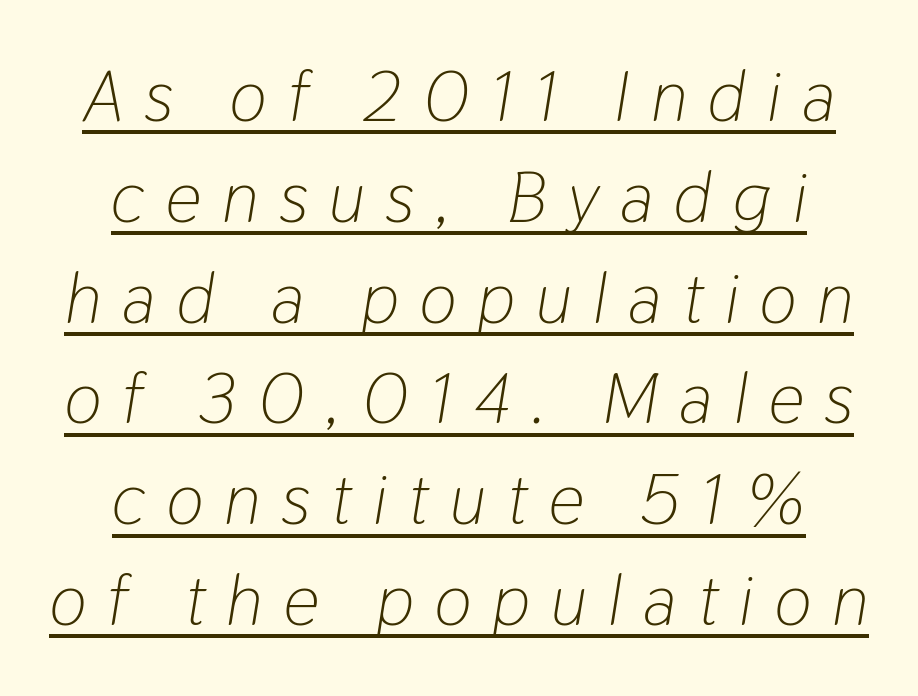
Compared with undecorated copy, this sample adds a rule below the words. Every character sits at an angle, as italics do. This sample uses expanded letter spacing, leaving extra air between glyphs. The rag falls on both sides of this text block equally. Students, observe: this is what conventionally led text looks like. Is this a heavy cut? Hardly; it is regular or lighter.
